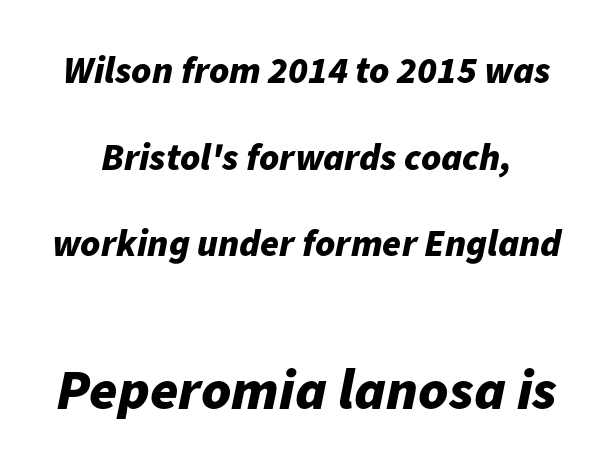
{"italic": "yes", "lean": "right", "slant_degrees": 11, "bold": "yes", "weight": "bold", "width": "normal", "stroke_contrast": "low", "x_height": "medium", "monospaced": "no", "underline": "no", "line_spacing": "loose", "line_spacing_ratio": 2.28, "letter_spacing": "normal", "letter_spacing_em": 0.0, "larger_block": "second", "size_ratio": 1.5, "glyph_px": 57}
